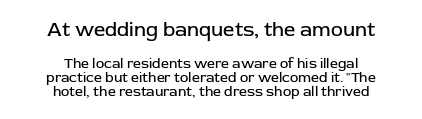
{"italic": "no", "bold": "no", "underline": "no", "align": "center", "line_spacing": "tight", "line_spacing_ratio": 1.03, "letter_spacing": "normal", "letter_spacing_em": 0.0, "larger_block": "first", "size_ratio": 1.43, "glyph_px": 20}
